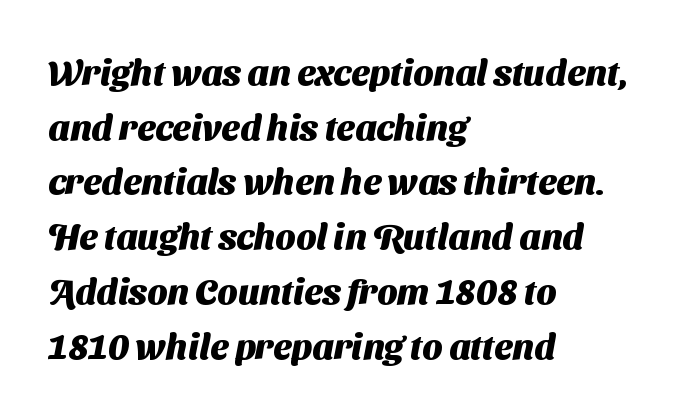
The image shows 36 px heavy sans-serif type; set left-aligned, normal line spacing (1.52x), normal letter spacing, not underlined; medium stroke contrast and a medium x-height.
